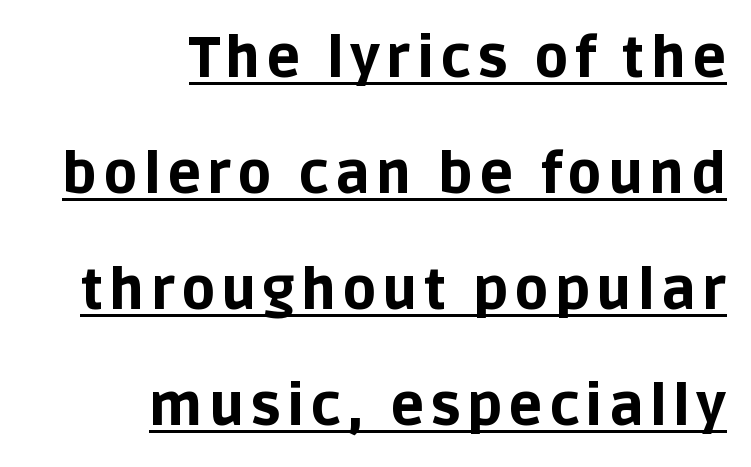
Leftover space on each line is placed entirely before the opening word. On the weight axis this lands at bold, roughly 700. A typesetter would label this face a sans. Descenders here cross a horizontal rule under the line.
